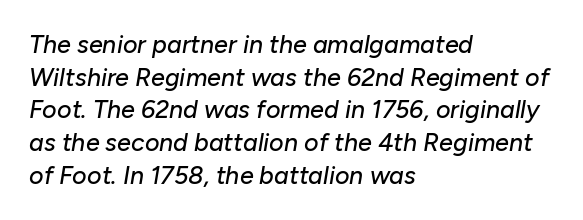
Q: Is the text italic (slanted)? A: Yes, it leans right by about 10 degrees.
Q: Is the text underlined? A: No.
Q: How is the paragraph aligned? A: Left-aligned.
Q: Is the spacing between letters normal or unusually wide? A: Normal.
Q: Is the spacing between lines tight, normal or loose? A: Normal.
